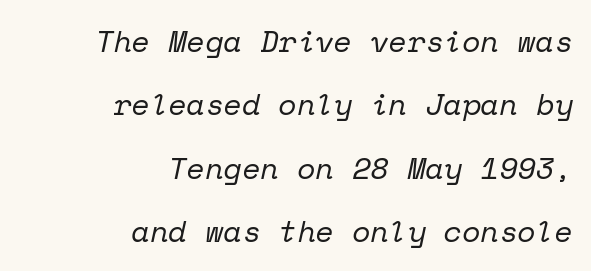
Q: Is the text bold? A: No.
Q: Is the text italic (slanted)? A: Yes, it leans right by about 12 degrees.
Q: Is the typeface a serif or a sans-serif typeface? A: Serif.
Q: Is the text underlined? A: No.
Q: How is the paragraph aligned? A: Right-aligned.
Q: Is the spacing between letters normal or unusually wide? A: Normal.
Q: Is the spacing between lines tight, normal or loose? A: Loose.
Q: Width (condensed, normal, or wide)? A: Normal.
Q: Stroke contrast? A: Low.
Q: x-height? A: Medium.
Q: Monospaced? A: Yes.
